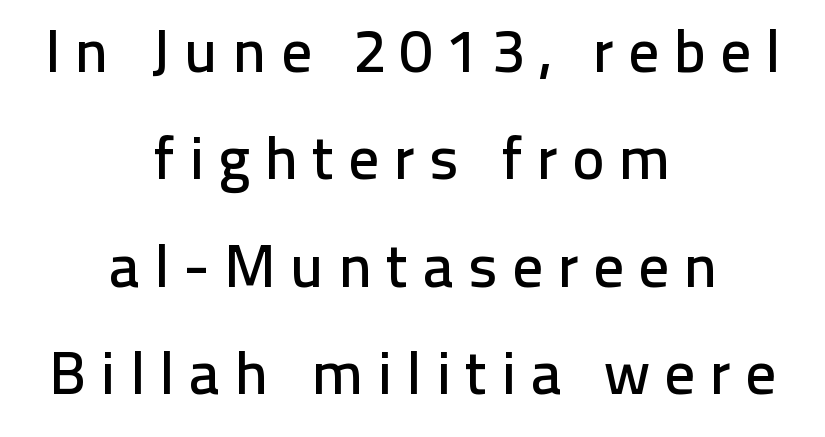
{"serif": "no", "italic": "no", "width": "normal", "stroke_contrast": "low", "x_height": "medium", "monospaced": "no", "underline": "no", "align": "center", "line_spacing_ratio": 1.76, "letter_spacing": "wide", "letter_spacing_em": 0.23, "glyph_px": 61}
